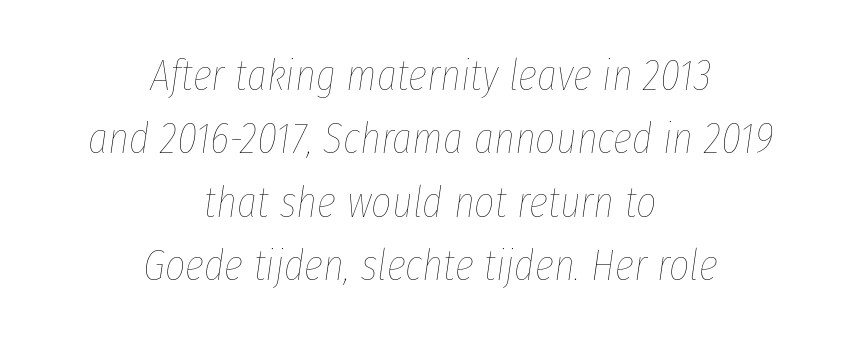
Q: Is the text bold? A: No.
Q: Is the text italic (slanted)? A: Yes, it leans right by about 8 degrees.
Q: Is the text underlined? A: No.
Q: How is the paragraph aligned? A: Centered.
Q: Is the spacing between letters normal or unusually wide? A: Normal.
Q: Is the spacing between lines tight, normal or loose? A: Normal.
Q: Width (condensed, normal, or wide)? A: Condensed.
Q: Stroke contrast? A: Low.
Q: x-height? A: Medium.
Q: Monospaced? A: No.
